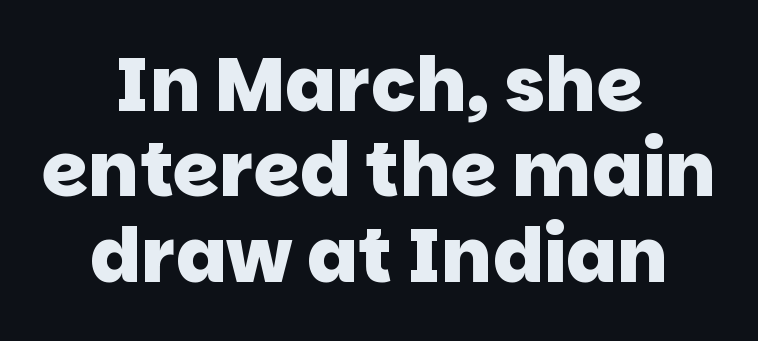
Q: Is the text bold? A: Yes.
Q: Is the typeface a serif or a sans-serif typeface? A: Sans-serif.
Q: Is the text underlined? A: No.
Q: How is the paragraph aligned? A: Centered.
Q: Is the spacing between letters normal or unusually wide? A: Normal.
Q: Is the spacing between lines tight, normal or loose? A: Tight.
Q: Width (condensed, normal, or wide)? A: Normal.
Q: Stroke contrast? A: Low.
Q: x-height? A: Large.
Q: Monospaced? A: No.
